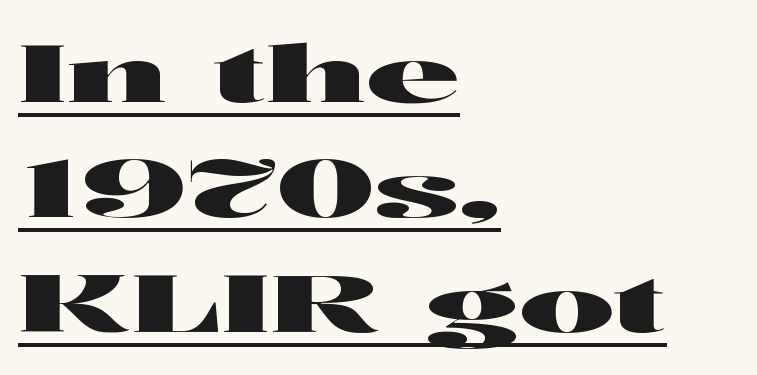
Q: Is the text italic (slanted)? A: No, it is upright.
Q: Is the typeface a serif or a sans-serif typeface? A: Sans-serif.
Q: Is the text underlined? A: Yes.
Q: How is the paragraph aligned? A: Left-aligned.
Q: Is the spacing between letters normal or unusually wide? A: Normal.
Q: Is the spacing between lines tight, normal or loose? A: Normal.
Q: Width (condensed, normal, or wide)? A: Wide.
Q: Stroke contrast? A: High.
Q: x-height? A: Medium.
Q: Monospaced? A: No.
